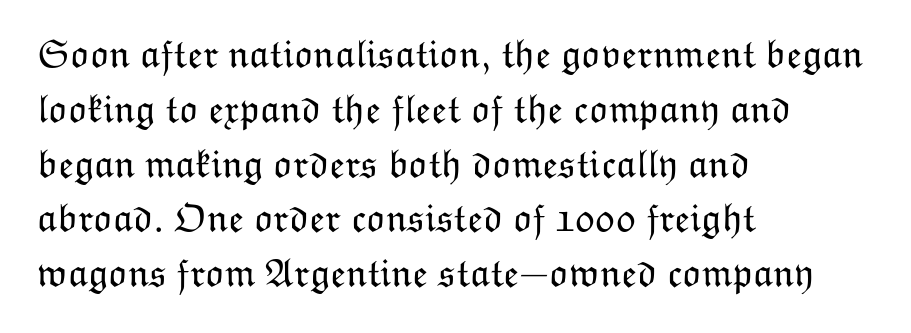
{"italic": "no", "bold": "no", "weight": "light", "width": "normal", "stroke_contrast": "low", "x_height": "medium", "monospaced": "no", "underline": "no", "align": "left", "line_spacing": "normal", "line_spacing_ratio": 1.37, "letter_spacing": "normal", "letter_spacing_em": 0.0, "glyph_px": 40}
